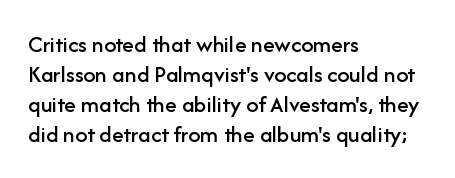
The lines in this sample share a left origin and differ only in where they stop. Tracking here is standard; glyphs follow each other at the usual distance. How would I describe the line gaps? Plain and ordinary. You can tell it's not italic because the verticals are truly vertical.
